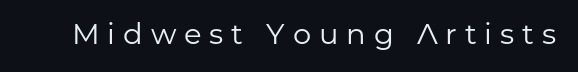
Check where the strokes stop: nothing finishes them off — pure sans. Heft: none added — not bold. Characters follow at a spacing far wider than the type designer built in. Clear beneath every line of the passage. This sample uses an upright cut, with every glyph sitting square on the baseline.
